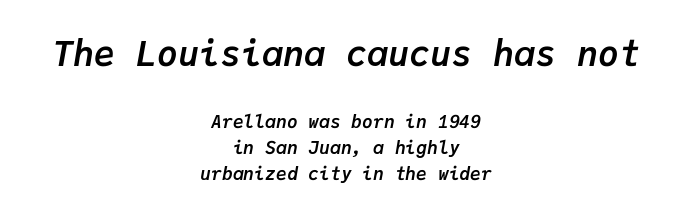
Glance below the letters and you will spot only blank space. A typesetter would call this leading conventional body-copy spacing. This sample has the even, mechanical cadence of fixed-width lettering. The typesetting leans heavy: a genuine bold. Two sizes are in play, and the larger belongs to the first block.
